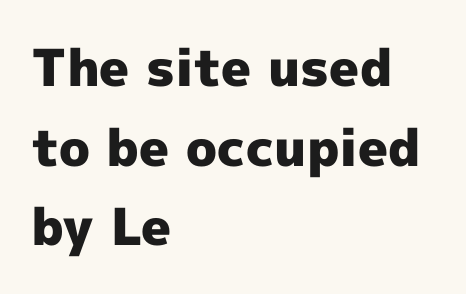
A normal amount of white space separates one row of letters from the next. Observe the ordinary spacing: letters are neighbours, not strangers. This sample uses an upright cut, with every glyph sitting square on the baseline. Underline: absent.
